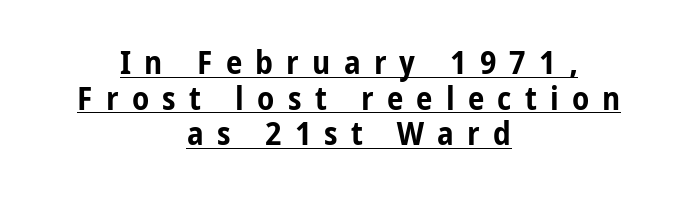
Q: Is the text bold? A: Yes.
Q: Is the text italic (slanted)? A: No, it is upright.
Q: Is the typeface a serif or a sans-serif typeface? A: Sans-serif.
Q: Is the text underlined? A: Yes.
Q: How is the paragraph aligned? A: Centered.
Q: Is the spacing between letters normal or unusually wide? A: Unusually wide.
Q: Is the spacing between lines tight, normal or loose? A: Tight.
Q: Width (condensed, normal, or wide)? A: Condensed.
Q: Stroke contrast? A: Low.
Q: x-height? A: Medium.
Q: Monospaced? A: No.
